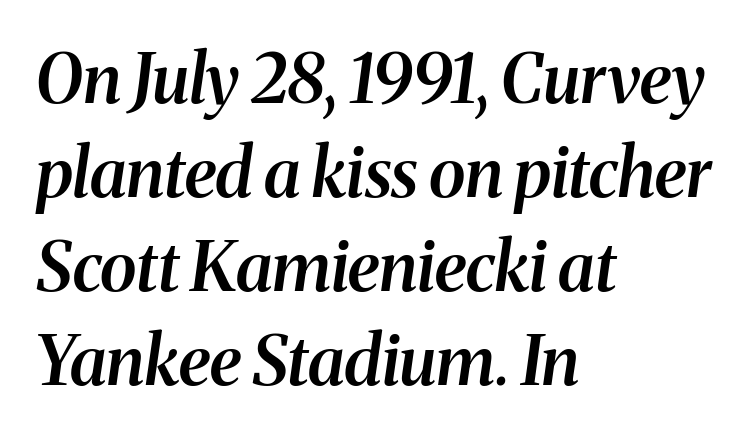
Is there much room between lines? A standard amount, neither cramped nor airy. Slanted lettering throughout. The rendering uses natural spacing where letterforms have individual widths. Each glyph is drawn with semibold strokes, heavier than normal yet not fully bold.
